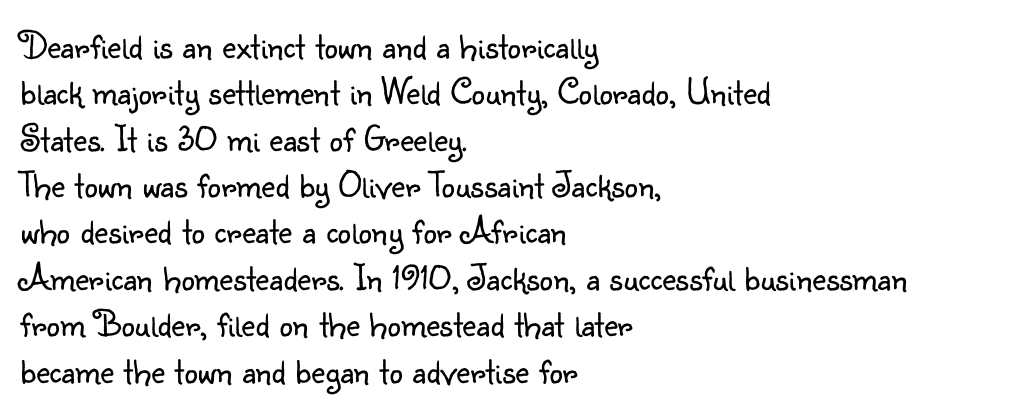
{"serif": "no", "italic": "no", "bold": "no", "weight": "light", "width": "normal", "stroke_contrast": "low", "x_height": "small", "monospaced": "no", "underline": "no", "align": "left", "line_spacing_ratio": 1.22, "letter_spacing": "normal", "letter_spacing_em": 0.0, "glyph_px": 38}
